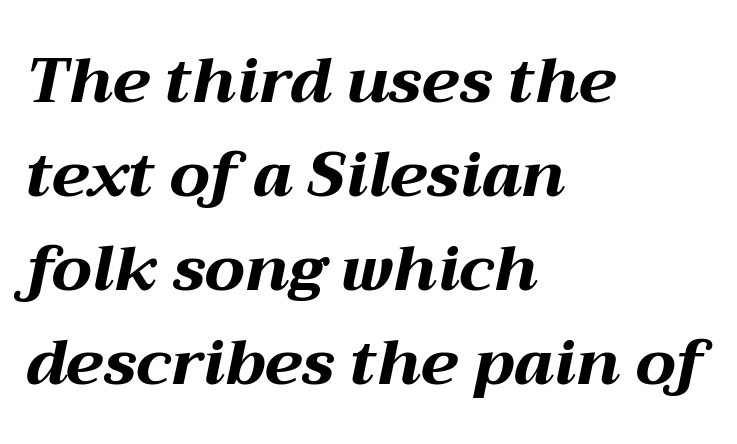
Q: Is the text bold? A: Yes.
Q: Is the text italic (slanted)? A: Yes, it leans right by about 12 degrees.
Q: Is the text underlined? A: No.
Q: How is the paragraph aligned? A: Left-aligned.
Q: Is the spacing between letters normal or unusually wide? A: Normal.
Q: Is the spacing between lines tight, normal or loose? A: Normal.
Q: Width (condensed, normal, or wide)? A: Wide.
Q: Stroke contrast? A: Medium.
Q: x-height? A: Medium.
Q: Monospaced? A: No.
